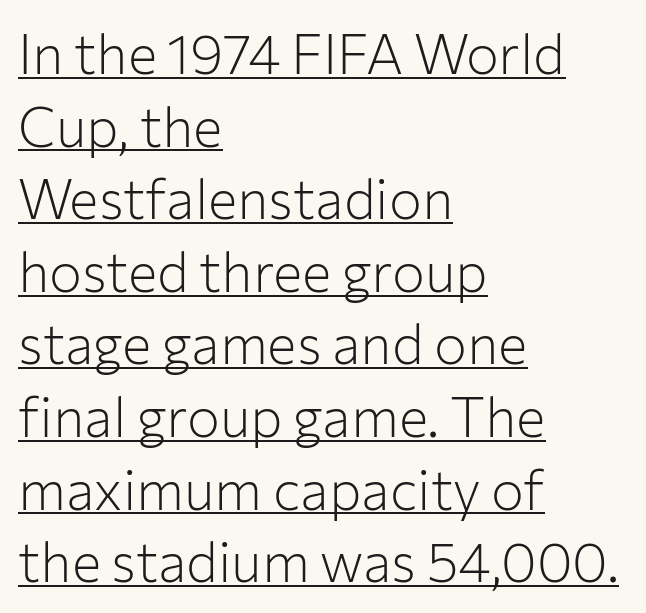
The passage is arranged the way most books set body copy — flush left. Between one letter and the next there's only the usual sliver of space. Are there feet on the stems? There aren't — it's a sans. Each new line begins a customary step beneath the previous one. Do the characters align in a grid? No, the font is proportional.
